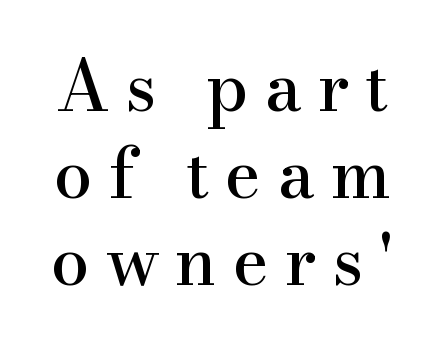
{"serif": "yes", "italic": "no", "width": "normal", "stroke_contrast": "high", "x_height": "small", "monospaced": "no", "underline": "no", "line_spacing": "normal", "line_spacing_ratio": 1.26, "letter_spacing": "wide", "letter_spacing_em": 0.23, "glyph_px": 69}
